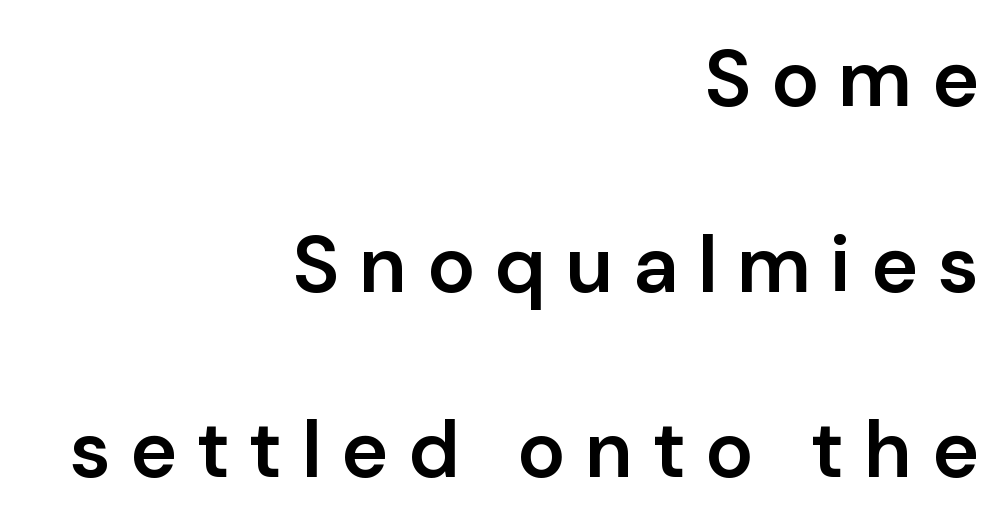
Q: Is the text bold? A: Semi-bold.
Q: Is the text italic (slanted)? A: No, it is upright.
Q: Is the typeface a serif or a sans-serif typeface? A: Sans-serif.
Q: Is the text underlined? A: No.
Q: How is the paragraph aligned? A: Right-aligned.
Q: Is the spacing between letters normal or unusually wide? A: Unusually wide.
Q: Is the spacing between lines tight, normal or loose? A: Loose.
Q: Width (condensed, normal, or wide)? A: Normal.
Q: Stroke contrast? A: Low.
Q: x-height? A: Medium.
Q: Monospaced? A: No.
